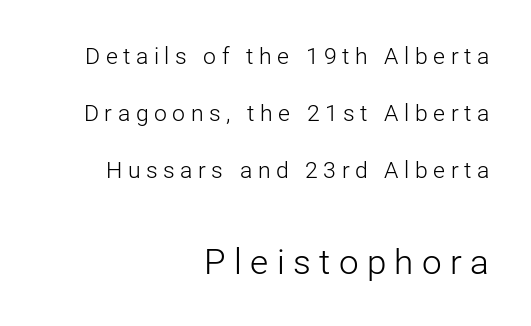
{"serif": "no", "italic": "no", "bold": "no", "weight": "light", "width": "normal", "stroke_contrast": "low", "x_height": "medium", "monospaced": "no", "underline": "no", "align": "right", "line_spacing": "loose", "line_spacing_ratio": 2.48, "letter_spacing": "wide", "letter_spacing_em": 0.24, "larger_block": "second", "size_ratio": 1.52, "glyph_px": 35}
